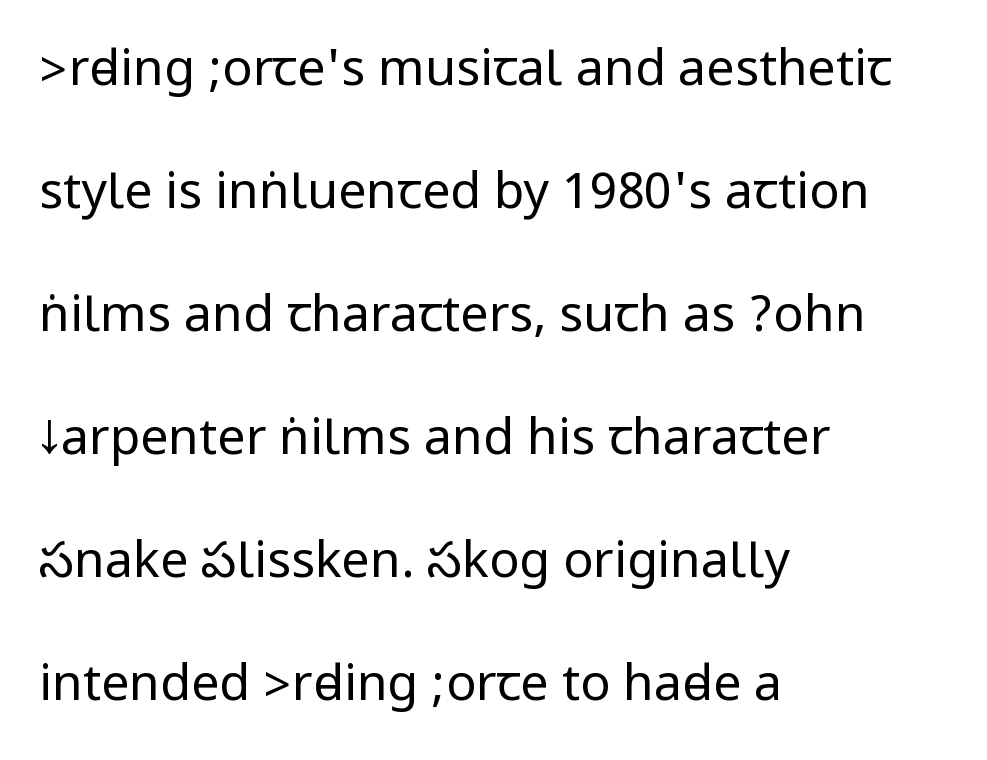
Q: Is the text bold? A: No.
Q: Is the text italic (slanted)? A: No, it is upright.
Q: Is the typeface a serif or a sans-serif typeface? A: Sans-serif.
Q: Is the text underlined? A: No.
Q: How is the paragraph aligned? A: Left-aligned.
Q: Is the spacing between letters normal or unusually wide? A: Normal.
Q: Is the spacing between lines tight, normal or loose? A: Loose.
Q: Width (condensed, normal, or wide)? A: Condensed.
Q: Stroke contrast? A: Low.
